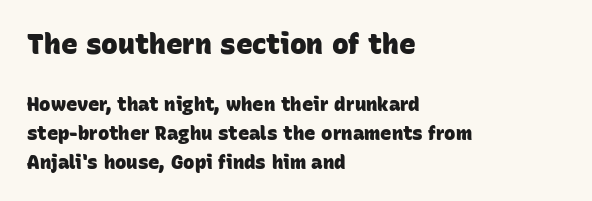
The image shows 28 px heavy sans-serif type; set left-aligned, normal line spacing (1.52x), normal letter spacing, not underlined; the first (top) block is 1.47x larger; low stroke contrast and a large x-height.
